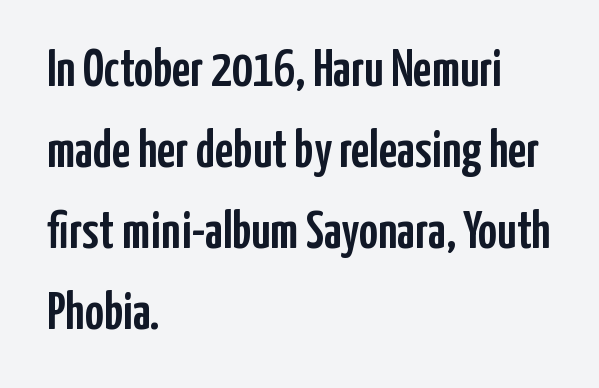
The typeface chosen for these lines omits serifs. This sample has the flowing, uneven cadence of proportional lettering. Is the block centered? No — it sits flush against the left margin. Check under the words: just untouched page.
